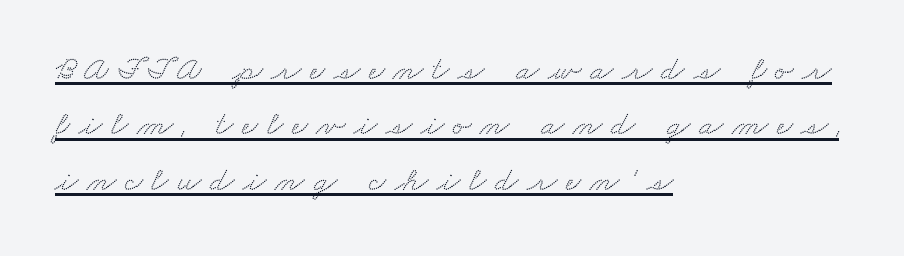
The image shows 34 px wide serif type; set left-aligned, normal line spacing (1.63x), unusually wide letter spacing (+0.26 em), underlined; medium stroke contrast and a small x-height.
